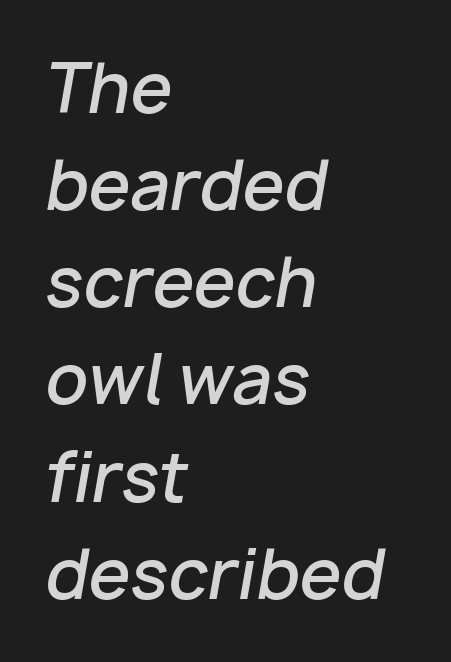
A somewhat darkened texture: the type is semibold rather than bold. Clear beneath every line of the passage. Default kerning and tracking; the words read as compact shapes. In terms of posture, this sample is oblique. These lines are rendered in a variable-pitch font. The ragged edge is on the right, which tells us the setting is flush left.
